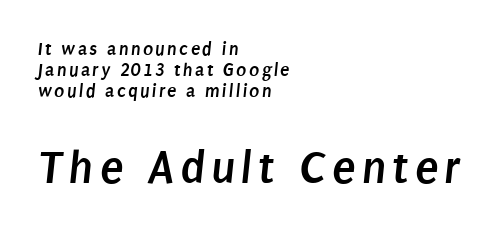
Q: Is the text bold? A: Yes.
Q: Is the typeface a serif or a sans-serif typeface? A: Sans-serif.
Q: Is the text underlined? A: No.
Q: How is the paragraph aligned? A: Left-aligned.
Q: Is the spacing between lines tight, normal or loose? A: Tight.
Q: Which block of text is set in a larger size, the first (top) or the second (bottom)? A: The second (bottom) one.
Q: Width (condensed, normal, or wide)? A: Condensed.
Q: Stroke contrast? A: Low.
Q: x-height? A: Large.
Q: Monospaced? A: No.
